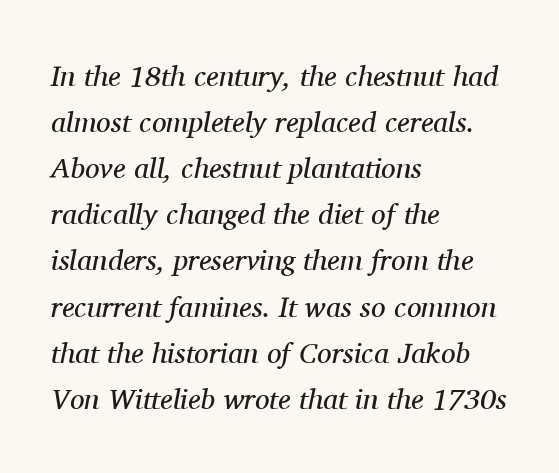
Between one letter and the next there's only the usual sliver of space. This is oblique type, the kind used for emphasis or titles. Leading matches the norm, producing a regular column. Bare-footed words on every line.
